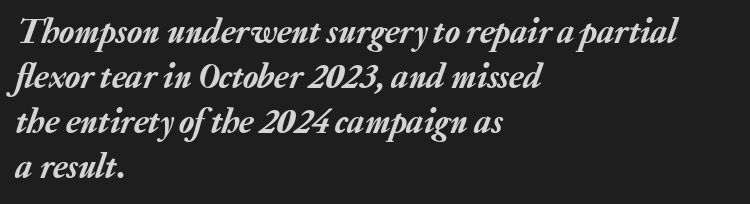
{"italic": "yes", "lean": "right", "slant_degrees": 20, "width": "normal", "stroke_contrast": "low", "x_height": "medium", "monospaced": "no", "underline": "no", "align": "left", "line_spacing": "normal", "line_spacing_ratio": 1.29, "letter_spacing": "normal", "letter_spacing_em": 0.0, "glyph_px": 35}
